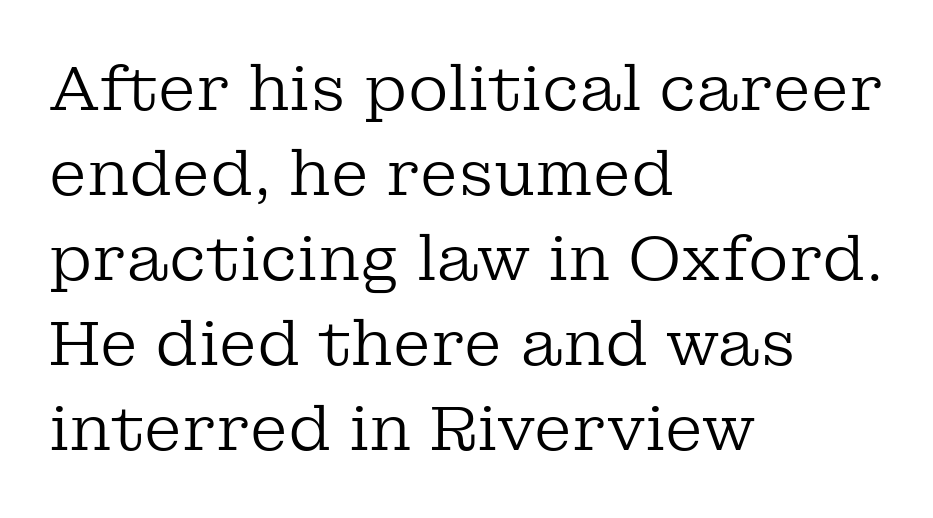
The image shows 62 px regular-weight serif type, upright; set left-aligned, normal line spacing (1.37x), normal letter spacing, not underlined; low stroke contrast and a medium x-height.
